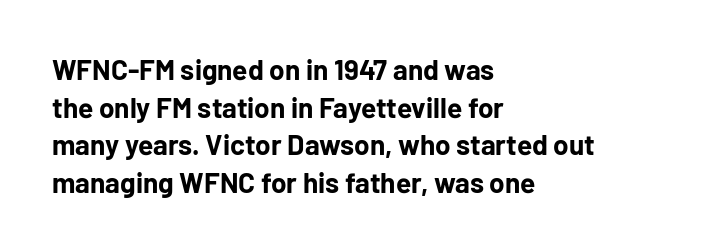
The image shows 28 px bold sans-serif type, upright; set left-aligned, normal line spacing (1.34x), normal letter spacing, not underlined; low stroke contrast and a medium x-height.
